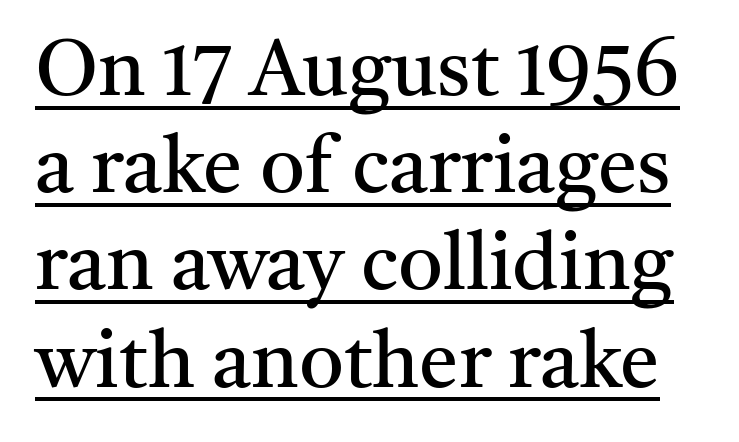
Q: Is the text bold? A: No.
Q: Is the text italic (slanted)? A: No, it is upright.
Q: Is the typeface a serif or a sans-serif typeface? A: Serif.
Q: Is the text underlined? A: Yes.
Q: Is the spacing between letters normal or unusually wide? A: Normal.
Q: Width (condensed, normal, or wide)? A: Normal.
Q: Stroke contrast? A: Medium.
Q: x-height? A: Medium.
Q: Monospaced? A: No.
